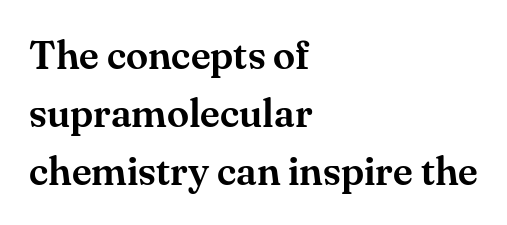
This sample has the flowing, uneven cadence of proportional lettering. Underline: absent. Honestly, the letter spacing is just normal — you wouldn't notice it. If you drew a ruler down the left edge, every line would touch it. How would I describe the line gaps? Plain and ordinary. In terms of posture, this sample is upright.
